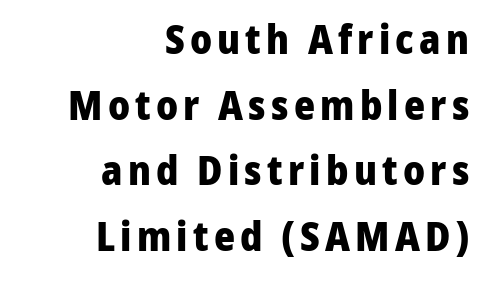
Q: Is the text bold? A: Yes.
Q: Is the text italic (slanted)? A: No, it is upright.
Q: Is the typeface a serif or a sans-serif typeface? A: Sans-serif.
Q: Is the text underlined? A: No.
Q: How is the paragraph aligned? A: Right-aligned.
Q: Is the spacing between lines tight, normal or loose? A: Normal.
Q: Width (condensed, normal, or wide)? A: Normal.
Q: Stroke contrast? A: Low.
Q: x-height? A: Medium.
Q: Monospaced? A: No.
